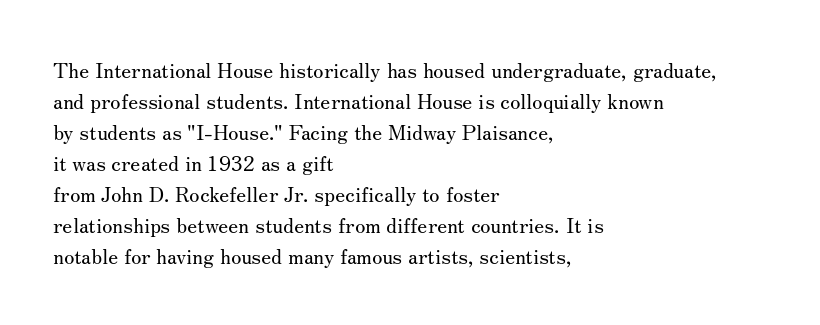
{"italic": "no", "bold": "no", "underline": "no", "align": "left", "line_spacing": "normal", "line_spacing_ratio": 1.48, "letter_spacing": "normal", "letter_spacing_em": 0.0, "glyph_px": 21}
